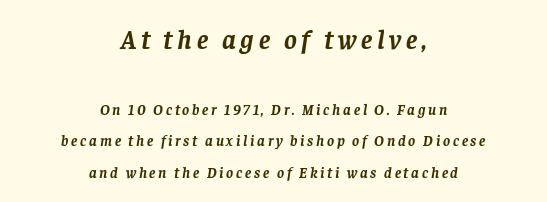
Q: Is the text bold? A: Yes.
Q: Is the text italic (slanted)? A: Yes, it leans right by about 8 degrees.
Q: Is the text underlined? A: No.
Q: How is the paragraph aligned? A: Centered.
Q: Is the spacing between lines tight, normal or loose? A: Loose.
Q: Which block of text is set in a larger size, the first (top) or the second (bottom)? A: The first (top) one.
